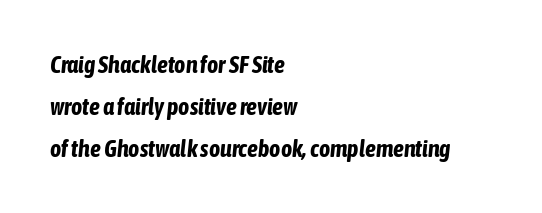
Q: Is the text bold? A: Yes.
Q: Is the text italic (slanted)? A: Yes, it leans right by about 6 degrees.
Q: Is the text underlined? A: No.
Q: How is the paragraph aligned? A: Left-aligned.
Q: Is the spacing between letters normal or unusually wide? A: Normal.
